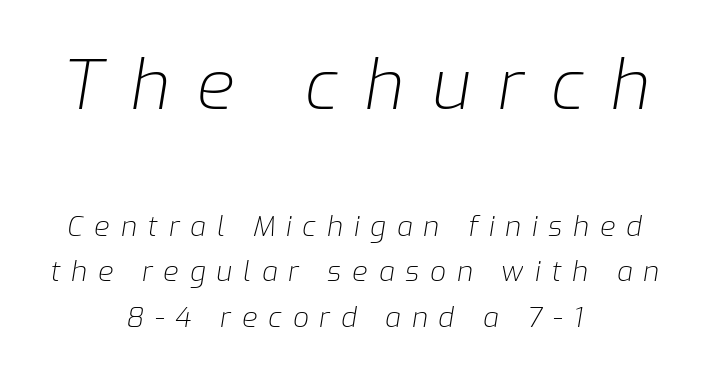
{"italic": "yes", "lean": "right", "slant_degrees": 9, "bold": "no", "weight": "light", "width": "normal", "stroke_contrast": "low", "x_height": "medium", "monospaced": "no", "underline": "no", "align": "center", "line_spacing": "normal", "line_spacing_ratio": 1.63, "letter_spacing": "wide", "letter_spacing_em": 0.39, "larger_block": "first", "size_ratio": 2.46, "glyph_px": 69}
